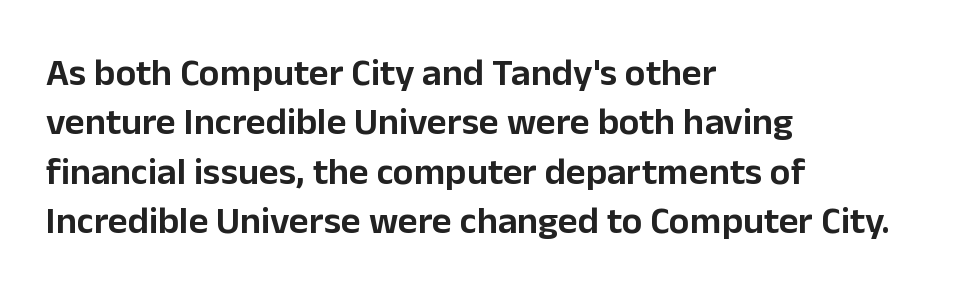
{"serif": "no", "italic": "no", "width": "normal", "stroke_contrast": "low", "x_height": "medium", "monospaced": "no", "underline": "no", "align": "left", "line_spacing": "normal", "line_spacing_ratio": 1.3, "letter_spacing": "normal", "letter_spacing_em": 0.0, "glyph_px": 38}
